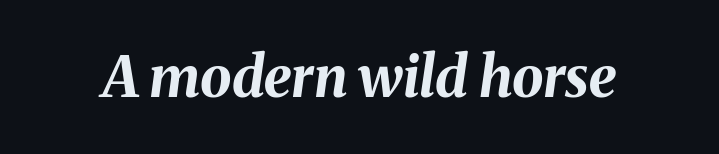
Q: Is the text bold? A: Yes.
Q: Is the text italic (slanted)? A: Yes, it leans right by about 8 degrees.
Q: Is the text underlined? A: No.
Q: Is the spacing between letters normal or unusually wide? A: Normal.
Q: Width (condensed, normal, or wide)? A: Normal.
Q: Stroke contrast? A: Medium.
Q: x-height? A: Medium.
Q: Monospaced? A: No.
